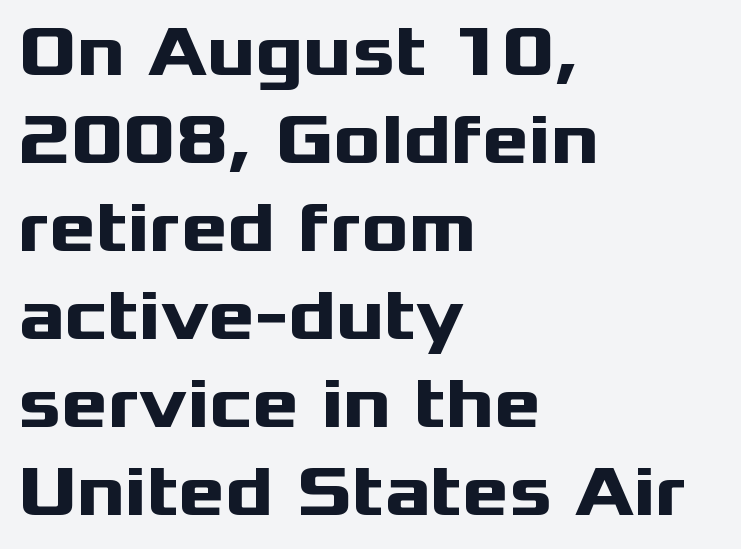
Strokes here are thick enough to call this a true bold. This is roman type, the default non-slanted kind. Nobody touched the tracking dial on this one. A clean baseline with only descenders dipping below it. The font family rendered here belongs to the sans-serif group. This sample has the flowing, uneven cadence of proportional lettering.
